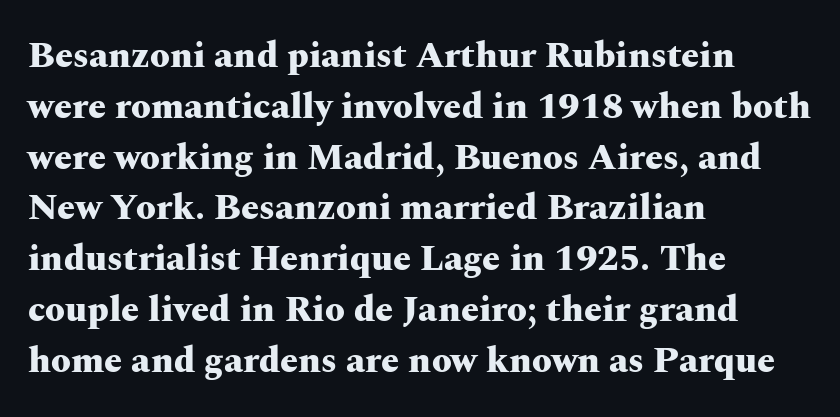
Bold? Absolutely — the strokes are thick and heavy. Check where the strokes stop: tiny serifs finish them off. Short note: letters normally spaced. How would I describe the line gaps? Plain and ordinary.
